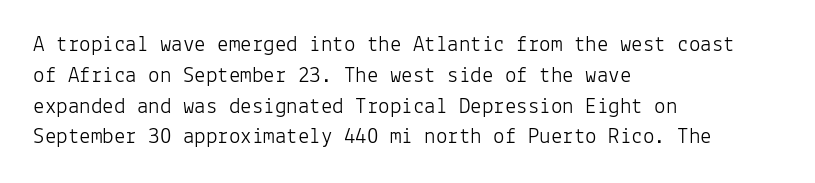
Q: Is the text bold? A: No.
Q: Is the text italic (slanted)? A: No, it is upright.
Q: Is the text underlined? A: No.
Q: How is the paragraph aligned? A: Left-aligned.
Q: Is the spacing between letters normal or unusually wide? A: Normal.
Q: Is the spacing between lines tight, normal or loose? A: Normal.
